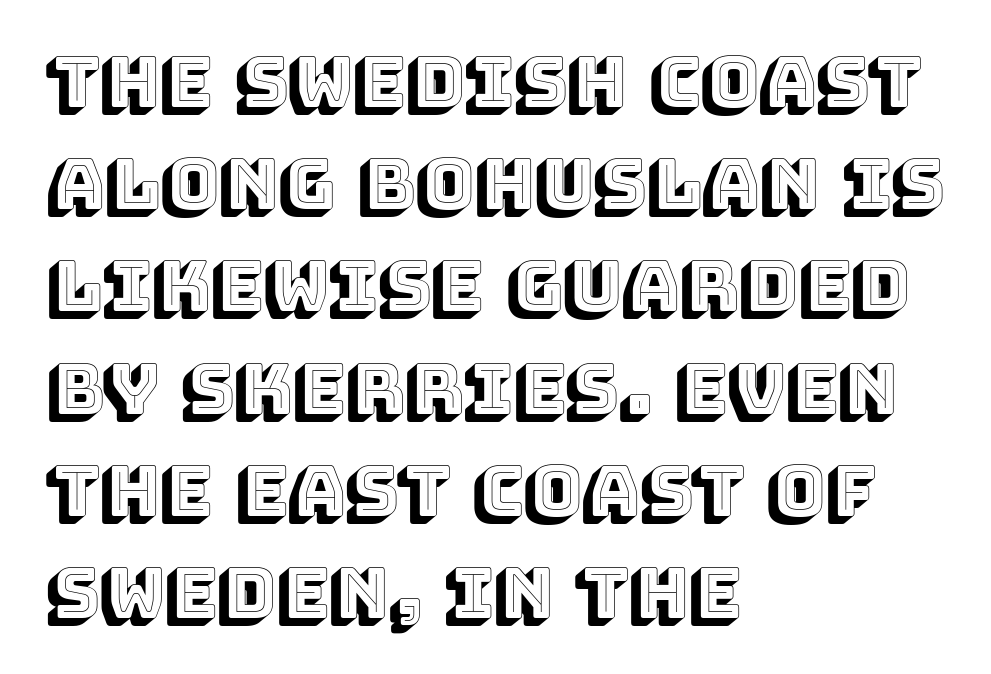
Q: Is the text italic (slanted)? A: No, it is upright.
Q: Is the text underlined? A: No.
Q: How is the paragraph aligned? A: Left-aligned.
Q: Is the spacing between letters normal or unusually wide? A: Normal.
Q: Is the spacing between lines tight, normal or loose? A: Normal.
Q: Width (condensed, normal, or wide)? A: Normal.
Q: x-height? A: Large.
Q: Monospaced? A: No.
